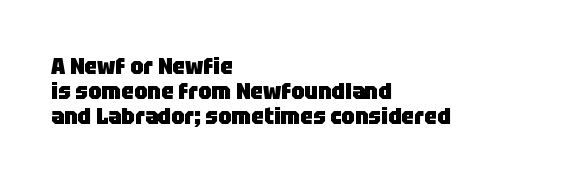
{"italic": "no", "bold": "yes", "underline": "no", "align": "left", "line_spacing": "tight", "line_spacing_ratio": 1.09, "letter_spacing": "normal", "letter_spacing_em": 0.0, "glyph_px": 23}
